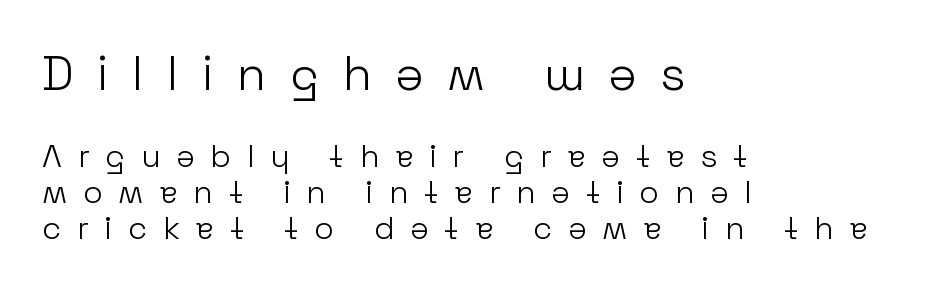
A typesetter would call this proportional, since set widths differ per character. Letters have the restrained weight of plain body copy at most. Block one is the big one; block two sits smaller underneath. Anything drawn beneath the words? Only blank space. Vertical spacing — tight.
